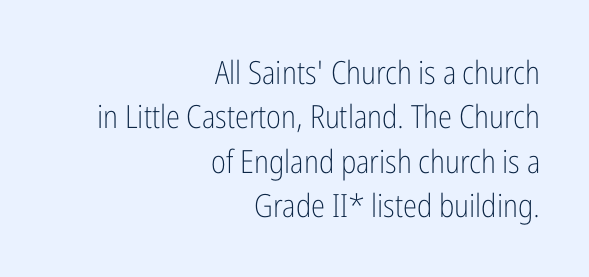
The image shows 32 px light, condensed sans-serif type, upright; set right-aligned, normal line spacing (1.39x), normal letter spacing, not underlined; low stroke contrast and a medium x-height.
